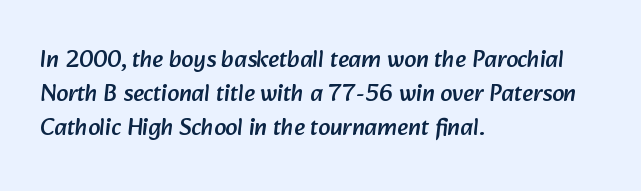
Successive baselines arrive at the customary interval. Caption: multi-line text, flush left, ragged right. Honestly, there is no underline to notice here at all. Letter spacing: default.
